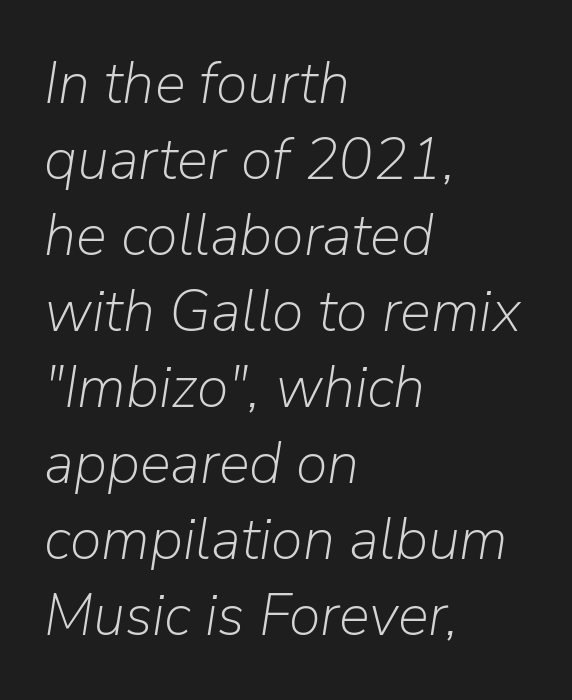
{"italic": "yes", "lean": "right", "slant_degrees": 9, "bold": "no", "weight": "light", "width": "normal", "stroke_contrast": "low", "x_height": "medium", "monospaced": "no", "underline": "no", "align": "left", "line_spacing": "normal", "line_spacing_ratio": 1.31, "letter_spacing": "normal", "letter_spacing_em": 0.0, "glyph_px": 58}
